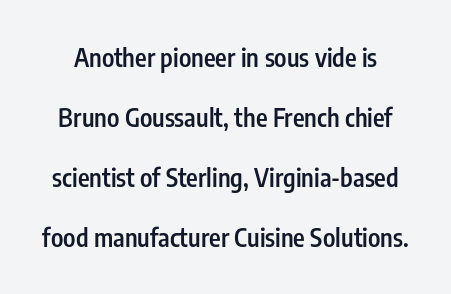
A typesetter would mark this as roman, not italic. Caption: semibold face, moderately heavy strokes. Each new line begins a long way beneath the previous one. Anything drawn beneath the words? Only blank space.
